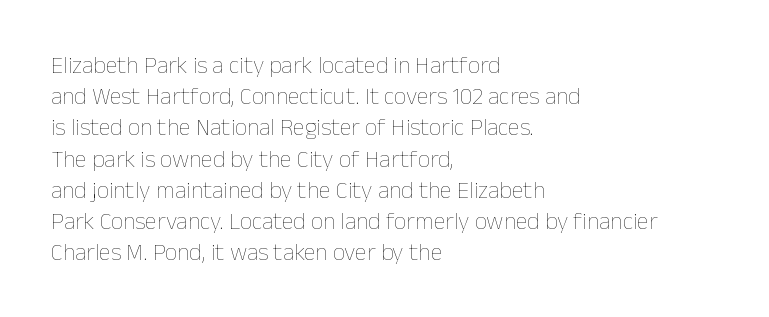
Q: Is the text bold? A: No.
Q: Is the text italic (slanted)? A: No, it is upright.
Q: Is the text underlined? A: No.
Q: How is the paragraph aligned? A: Left-aligned.
Q: Is the spacing between letters normal or unusually wide? A: Normal.
Q: Is the spacing between lines tight, normal or loose? A: Normal.
